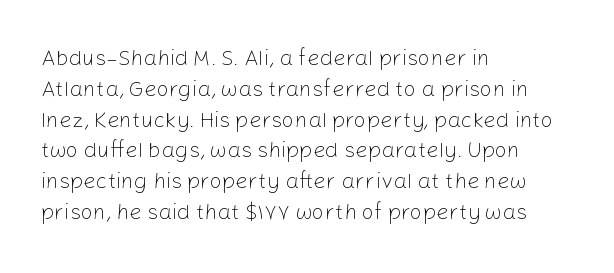
Summary of vertical rhythm: regular, with standard interline spacing. Short note: letters normally spaced. The font's upright variant was chosen for this text. Casual observation: everything's shoved over to the left.
